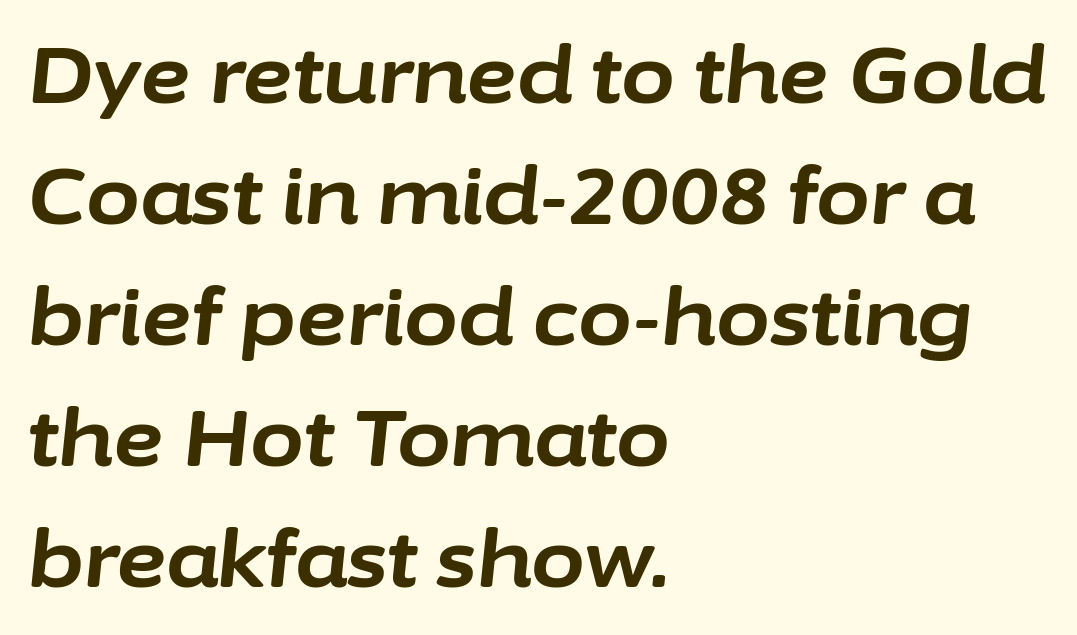
The image shows 78 px bold type, italic (leaning right); set left-aligned, normal line spacing (1.55x), normal letter spacing, not underlined; low stroke contrast and a medium x-height.
